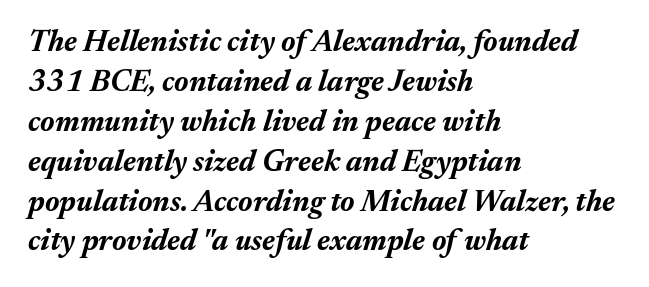
Q: Is the text bold? A: Yes.
Q: Is the text italic (slanted)? A: Yes, it leans right by about 17 degrees.
Q: Is the text underlined? A: No.
Q: How is the paragraph aligned? A: Left-aligned.
Q: Is the spacing between letters normal or unusually wide? A: Normal.
Q: Is the spacing between lines tight, normal or loose? A: Normal.
Q: Width (condensed, normal, or wide)? A: Normal.
Q: Stroke contrast? A: Medium.
Q: x-height? A: Medium.
Q: Monospaced? A: No.
